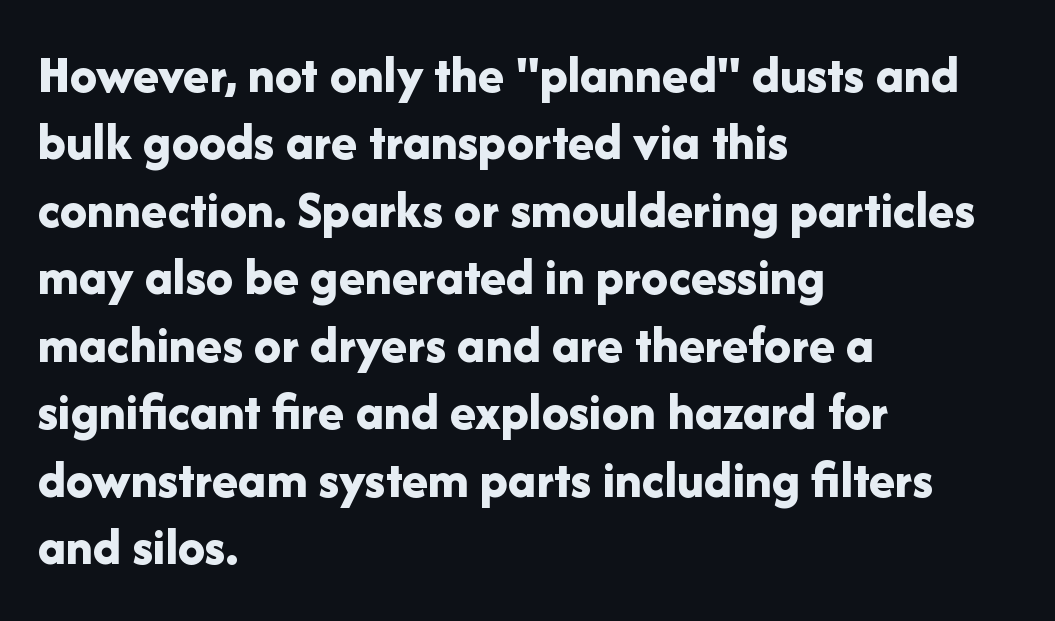
{"serif": "no", "italic": "no", "bold": "yes", "weight": "bold", "width": "normal", "stroke_contrast": "low", "x_height": "medium", "monospaced": "no", "underline": "no", "align": "left", "line_spacing": "normal", "line_spacing_ratio": 1.25, "letter_spacing": "normal", "letter_spacing_em": 0.0, "glyph_px": 54}
